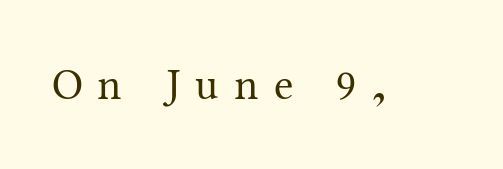
Q: Is the text bold? A: No.
Q: Is the text italic (slanted)? A: No, it is upright.
Q: Is the typeface a serif or a sans-serif typeface? A: Serif.
Q: Is the text underlined? A: No.
Q: Is the spacing between letters normal or unusually wide? A: Unusually wide.
Q: Width (condensed, normal, or wide)? A: Normal.
Q: Stroke contrast? A: Medium.
Q: x-height? A: Medium.
Q: Monospaced? A: No.
